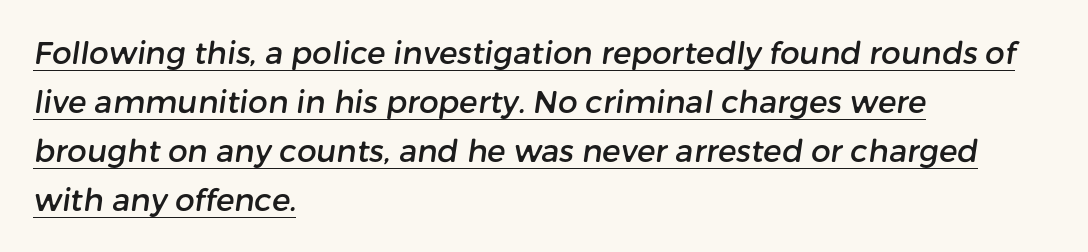
Nope, no serifs anywhere on these letters. Proportional: the letters do not fall into vertical columns. The lettering is marked with a stroke running underneath it. The space between consecutive lines is moderate. Tracking here is standard; glyphs follow each other at the usual distance.
